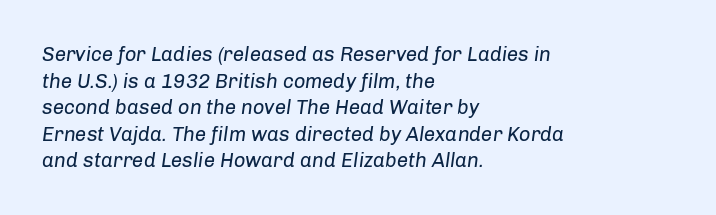
Q: Is the text bold? A: No.
Q: Is the text italic (slanted)? A: Yes, it leans right by about 8 degrees.
Q: Is the text underlined? A: No.
Q: How is the paragraph aligned? A: Left-aligned.
Q: Is the spacing between letters normal or unusually wide? A: Normal.
Q: Is the spacing between lines tight, normal or loose? A: Normal.
